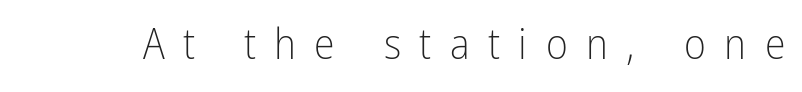
{"serif": "no", "italic": "no", "bold": "no", "weight": "light", "width": "condensed", "stroke_contrast": "low", "x_height": "medium", "monospaced": "no", "underline": "no", "letter_spacing": "wide", "letter_spacing_em": 0.44, "glyph_px": 42}
